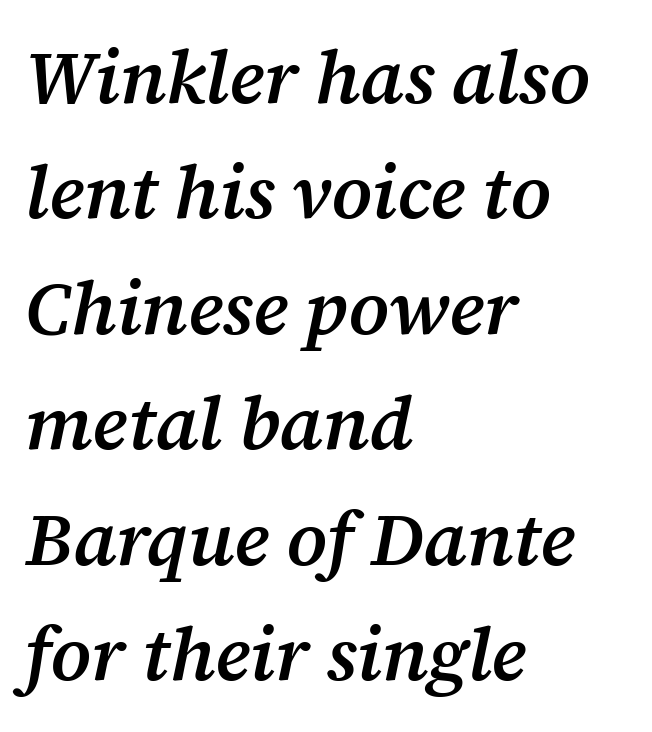
Decoration check: the copy has no underline. The vertical gap from one line to the next is medium. The letters sit at their default tracking, neither squeezed nor spread. The lettering tilts uniformly, giving the passage an italic look.
